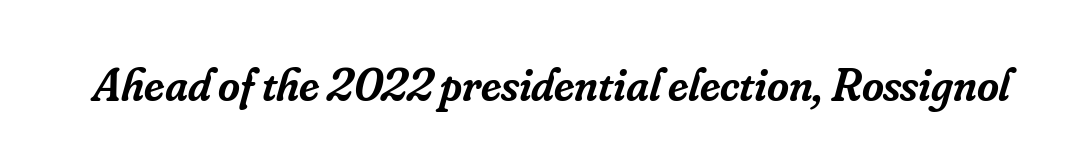
The face used here is rendered with its standard letterfit. Note the varied advance widths — an 'i' is clearly narrower than an 'm'. What kind of face is this? One with serifs. Beneath every word, the page is bare. How heavy is the stroke? Medium-heavy — a semibold, shy of bold. Every character sits at an angle, as italics do.
